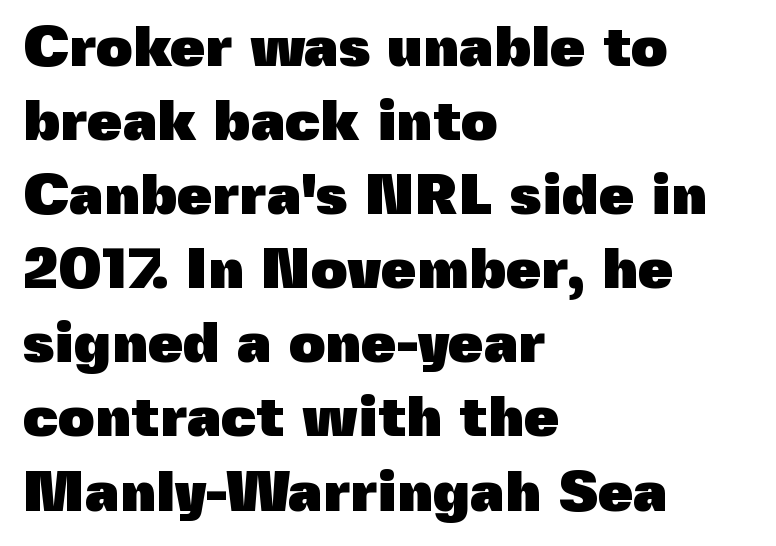
Character widths vary here, with narrow letters taking less room than wide ones. How heavy is the stroke? Heavy — this is a bold. The line-height multiplier appears to be the usual default. Descender tails drop into unmarked territory.
